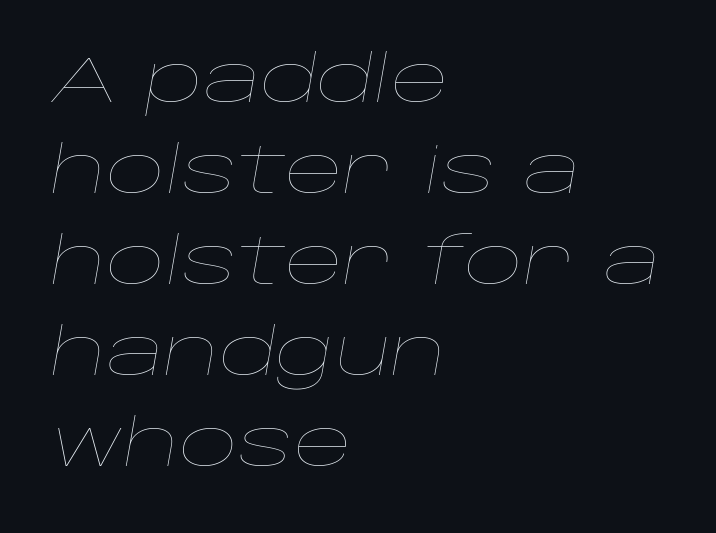
{"italic": "yes", "lean": "right", "slant_degrees": 10, "bold": "no", "weight": "thin", "width": "wide", "stroke_contrast": "low", "x_height": "large", "monospaced": "no", "underline": "no", "align": "left", "line_spacing": "normal", "line_spacing_ratio": 1.42, "letter_spacing": "normal", "letter_spacing_em": 0.0, "glyph_px": 64}
